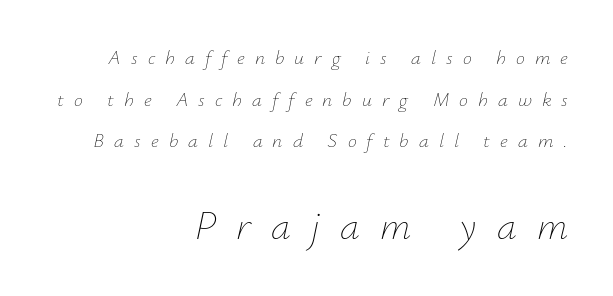
Q: Is the text bold? A: No.
Q: Is the text italic (slanted)? A: Yes, it leans right by about 12 degrees.
Q: Is the text underlined? A: No.
Q: How is the paragraph aligned? A: Right-aligned.
Q: Is the spacing between letters normal or unusually wide? A: Unusually wide.
Q: Is the spacing between lines tight, normal or loose? A: Loose.
Q: Which block of text is set in a larger size, the first (top) or the second (bottom)? A: The second (bottom) one.
Q: Width (condensed, normal, or wide)? A: Normal.
Q: Stroke contrast? A: Low.
Q: x-height? A: Small.
Q: Monospaced? A: No.
